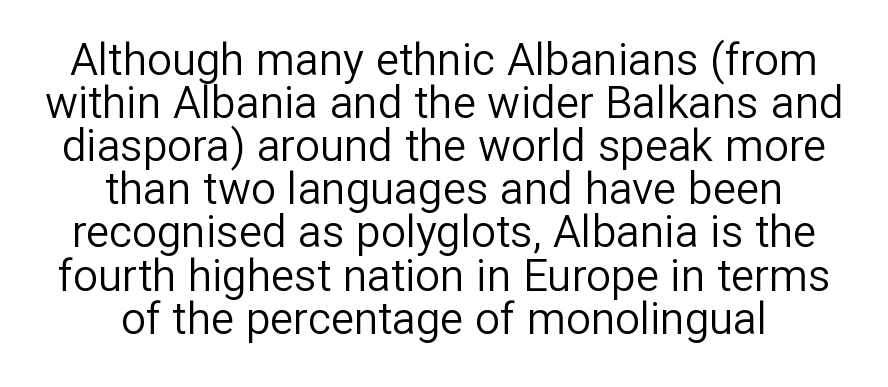
The image shows 44 px regular-weight sans-serif type, upright; set centered, tight line spacing (0.98x), normal letter spacing, not underlined; low stroke contrast and a medium x-height.
